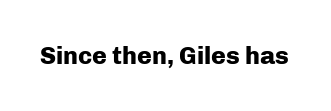
The image shows 25 px bold type, upright; set normal letter spacing, not underlined.
